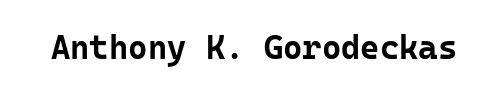
Any mark beneath the type? The region is blank. The tracking reads as untouched default to a designer's eye. This sample uses a sans-serif face. In terms of posture, this sample is upright.
